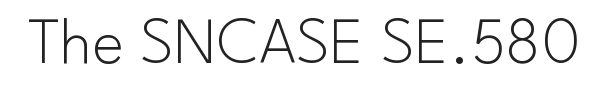
The image shows 67 px light sans-serif type, upright; set normal letter spacing, not underlined; low stroke contrast and a small x-height.
